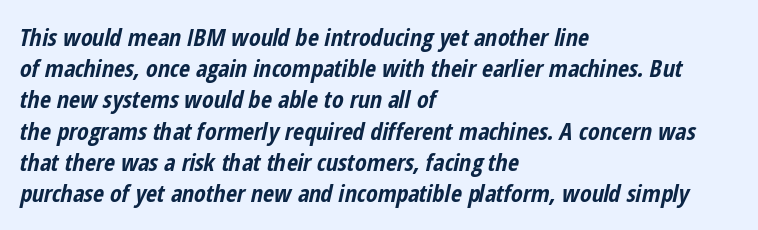
When letters slant like this, we call the style italic. Summary of weight: heavy, a full bold. Rule under the text: the space is simply empty. Vertically, the passage feels balanced, rows spaced as you'd expect. The ragged edge is on the right, which tells us the setting is flush left. Does extra space separate the letters? No, they use regular spacing.
